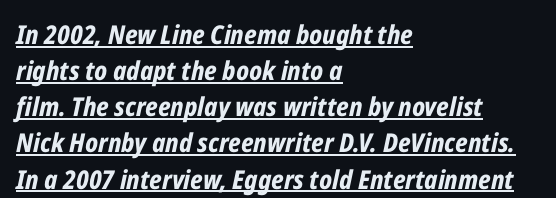
The typesetter has applied underlining to the passage shown. What's the leading like? Ordinary, nothing unusual. The type is set solid horizontally, with unmodified tracking. Emphasis by weight is at full strength: bold.
